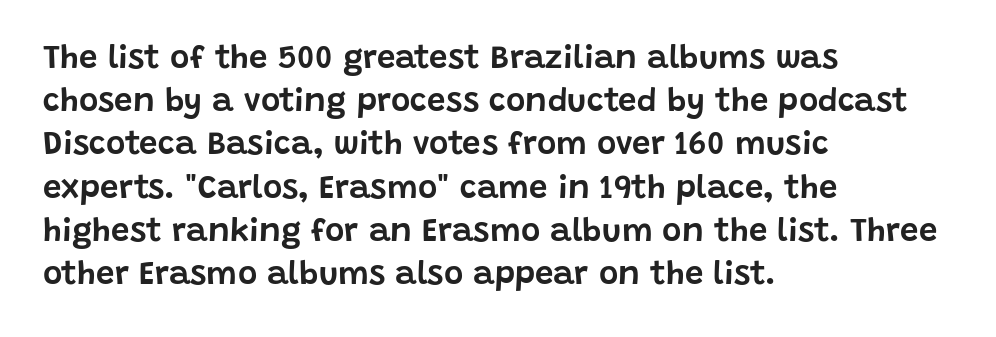
Unmarked baselines from the first word to the last. The rag falls on the right side of this text block. Standard letterfit; no display-style spreading of the glyphs. Look at the bottom of the vertical strokes: they stop flat, with no serifs. Spacing verdict: proportional, widths tailored to each character.
